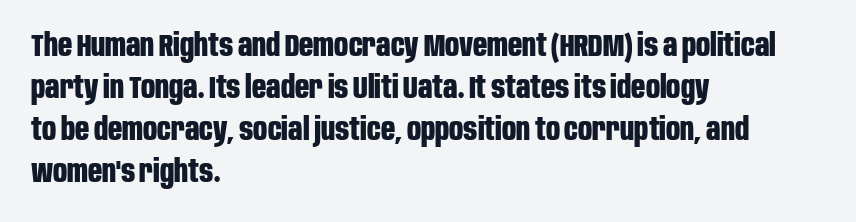
The letters carry no serifs — their stems end cleanly without finishing strokes. Line spacing here is normal. Stroke thickness is high; the sample reads as a true bold. The rendering uses natural spacing where letterforms have individual widths. The gaps between neighbouring characters are ordinary and unremarkable.
